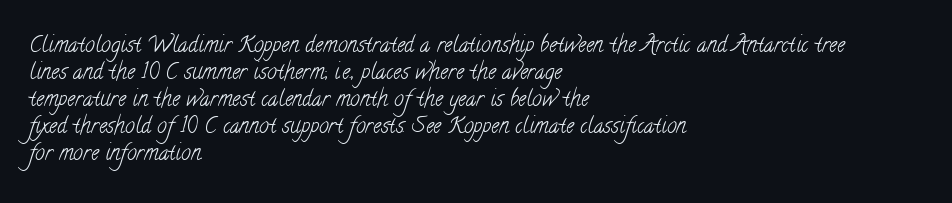
{"bold": "no", "underline": "no", "align": "left", "line_spacing_ratio": 1.23, "letter_spacing": "normal", "letter_spacing_em": 0.0, "glyph_px": 22}
